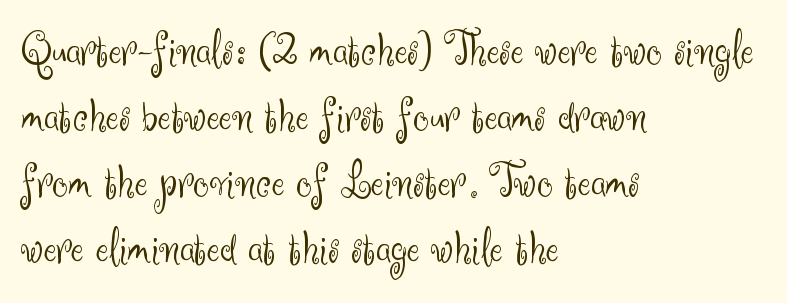
{"serif": "no", "italic": "no", "bold": "no", "weight": "light", "width": "normal", "stroke_contrast": "medium", "x_height": "small", "monospaced": "no", "underline": "no", "align": "left", "line_spacing": "normal", "line_spacing_ratio": 1.35, "letter_spacing": "normal", "letter_spacing_em": 0.0, "glyph_px": 49}
